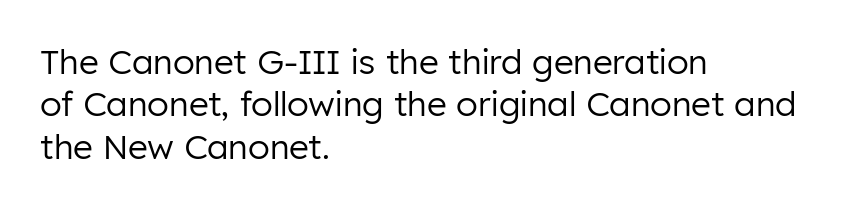
The image shows 34 px regular-weight sans-serif type, upright; set left-aligned, normal line spacing (1.25x), normal letter spacing, not underlined; low stroke contrast and a medium x-height.
